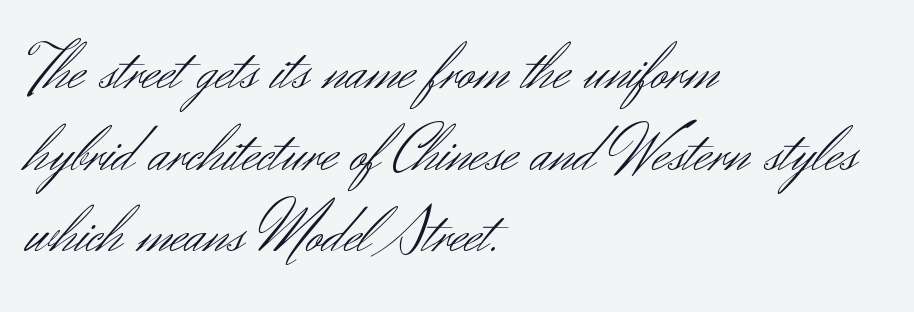
Q: Is the text bold? A: No.
Q: Is the text italic (slanted)? A: Yes.
Q: Is the typeface a serif or a sans-serif typeface? A: Sans-serif.
Q: Is the text underlined? A: No.
Q: How is the paragraph aligned? A: Left-aligned.
Q: Is the spacing between letters normal or unusually wide? A: Normal.
Q: Width (condensed, normal, or wide)? A: Normal.
Q: Stroke contrast? A: Medium.
Q: x-height? A: Small.
Q: Monospaced? A: No.
